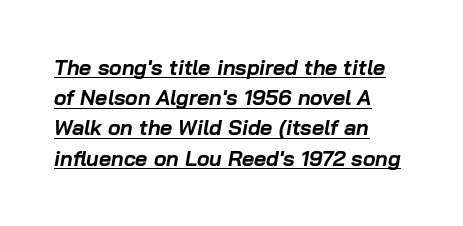
The image shows 21 px bold type, italic (leaning right); set left-aligned, normal line spacing (1.44x), normal letter spacing, underlined.
